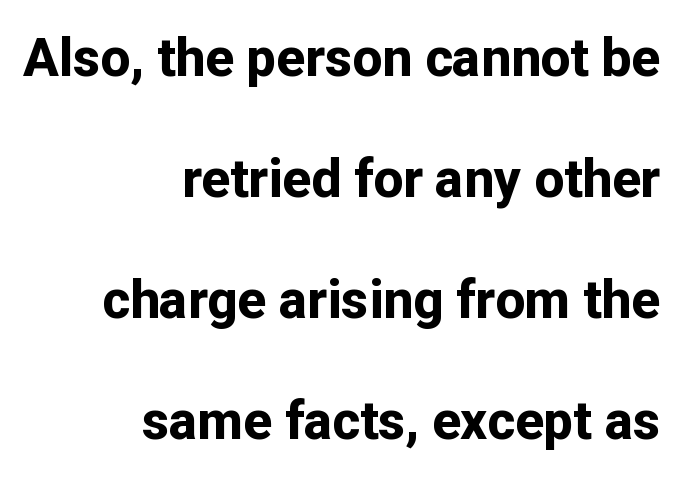
The image shows 53 px bold sans-serif type, upright; set right-aligned, loose line spacing (2.28x), normal letter spacing, not underlined; low stroke contrast and a medium x-height.
